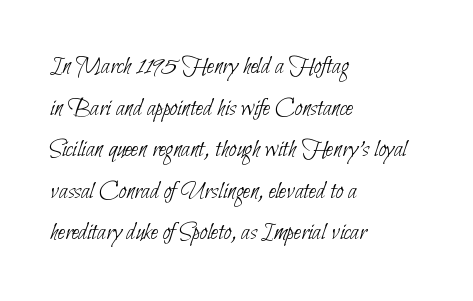
Type without underlining. Casual observation: everything's shoved over to the left. On a weight scale, this lands at 450 or below. These lines sit exactly where default settings would place them. The horizontal fit of the characters is conventional and even.
